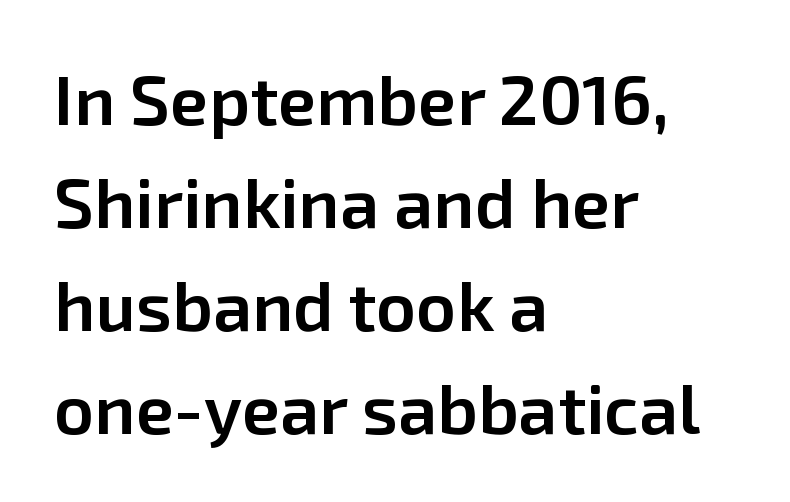
Are there feet on the stems? There aren't — it's a sans. These words are printed semibold, heavier than regular yet not bold. Spacing verdict: proportional, widths tailored to each character. Quick note: interline space is typical.
